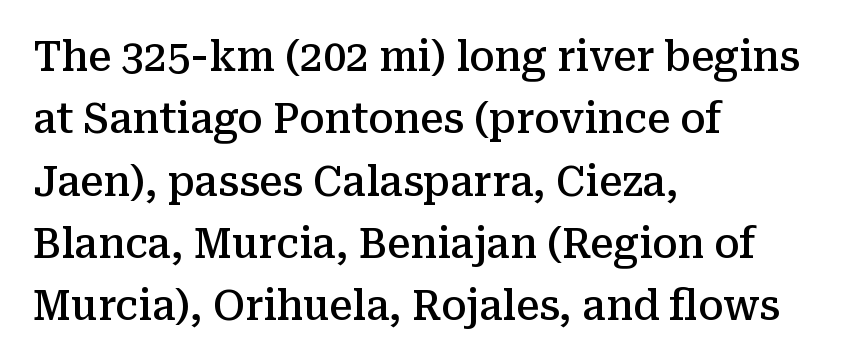
Q: Is the text bold? A: Semi-bold.
Q: Is the text italic (slanted)? A: No, it is upright.
Q: Is the typeface a serif or a sans-serif typeface? A: Serif.
Q: Is the text underlined? A: No.
Q: How is the paragraph aligned? A: Left-aligned.
Q: Is the spacing between letters normal or unusually wide? A: Normal.
Q: Is the spacing between lines tight, normal or loose? A: Normal.
Q: Width (condensed, normal, or wide)? A: Normal.
Q: Stroke contrast? A: Medium.
Q: x-height? A: Medium.
Q: Monospaced? A: No.
